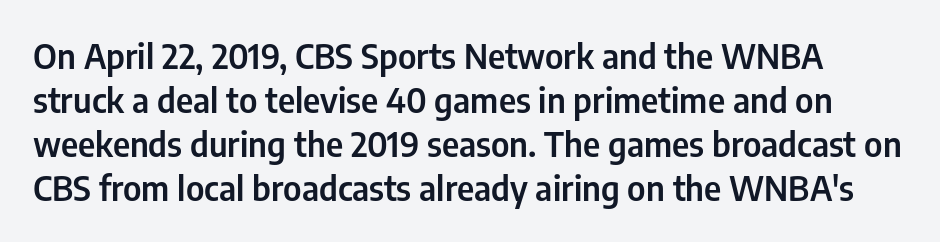
{"serif": "no", "italic": "no", "width": "condensed", "stroke_contrast": "low", "x_height": "medium", "monospaced": "no", "underline": "no", "line_spacing": "normal", "line_spacing_ratio": 1.29, "letter_spacing": "normal", "letter_spacing_em": 0.0, "glyph_px": 34}
